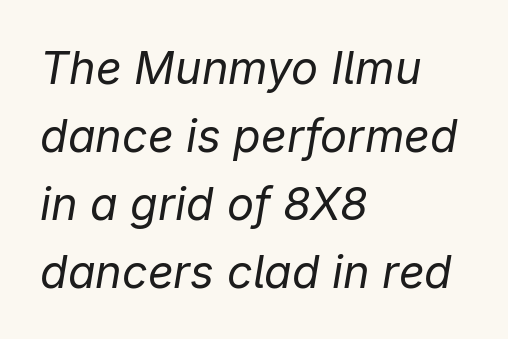
Unbolded letterforms with no extra heft. Proportional: the letters do not fall into vertical columns. You could call the tracking neutral — neither tight nor loose. The ragged edge is on the right, which tells us the setting is flush left. Quick note: interline space is typical.
